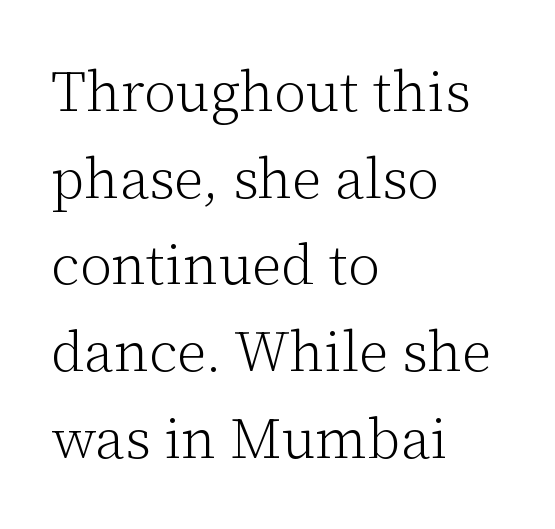
The image shows 57 px light serif type, upright; set left-aligned, normal line spacing (1.52x), normal letter spacing, not underlined; low stroke contrast and a medium x-height.
